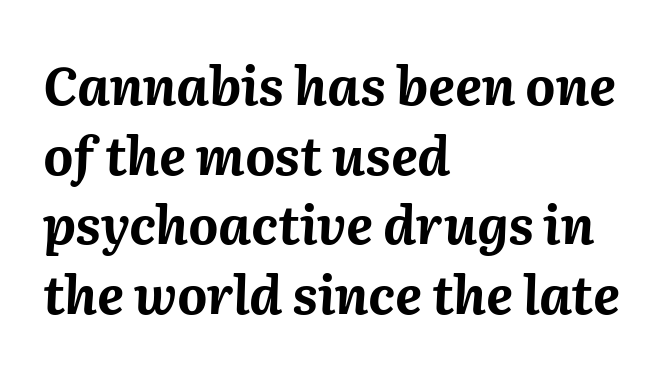
{"italic": "yes", "lean": "right", "slant_degrees": 2, "bold": "yes", "weight": "bold", "width": "normal", "stroke_contrast": "medium", "x_height": "medium", "monospaced": "no", "underline": "no", "align": "left", "line_spacing": "normal", "line_spacing_ratio": 1.34, "letter_spacing": "normal", "letter_spacing_em": 0.0, "glyph_px": 52}
